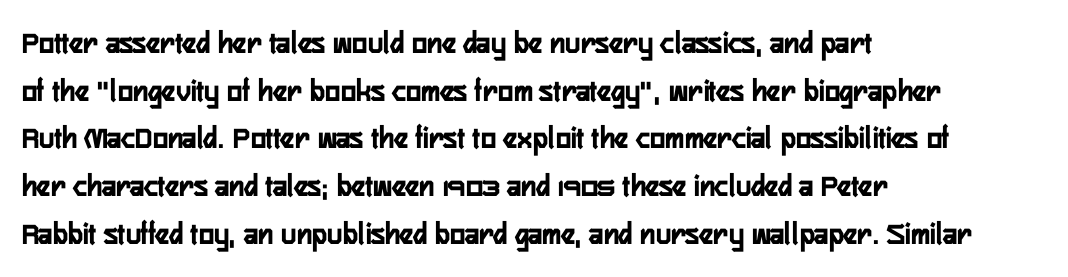
The image shows 32 px condensed sans-serif type, upright; set left-aligned, normal line spacing (1.49x), normal letter spacing, not underlined; low stroke contrast and a medium x-height.
